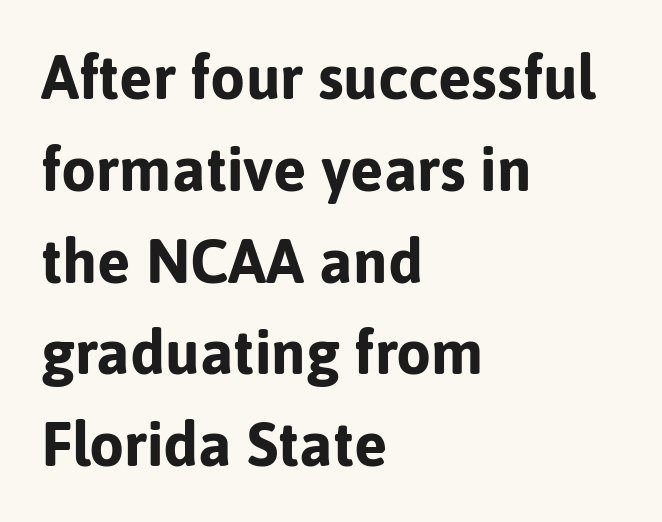
The image shows 62 px bold sans-serif type, upright; set left-aligned, normal line spacing (1.48x), normal letter spacing, not underlined; low stroke contrast and a medium x-height.
